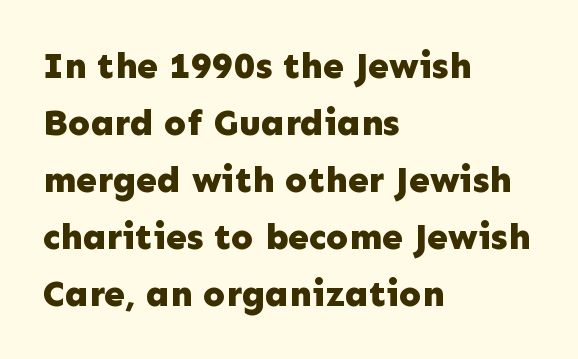
{"serif": "no", "italic": "no", "bold": "yes", "weight": "bold", "width": "normal", "stroke_contrast": "low", "x_height": "medium", "monospaced": "no", "underline": "no", "align": "left", "line_spacing": "normal", "line_spacing_ratio": 1.54, "letter_spacing": "normal", "letter_spacing_em": 0.0, "glyph_px": 37}
